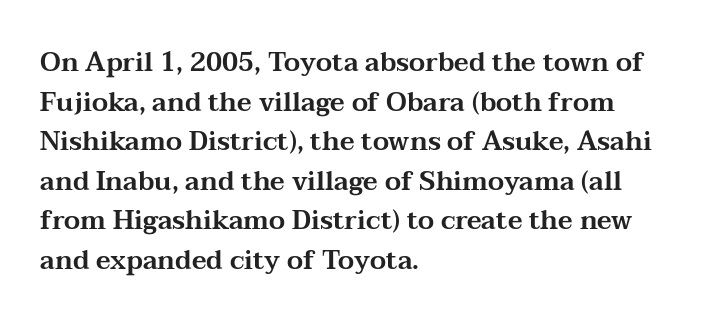
{"italic": "no", "underline": "no", "align": "left", "line_spacing": "normal", "line_spacing_ratio": 1.52, "letter_spacing": "normal", "letter_spacing_em": 0.0, "glyph_px": 26}
